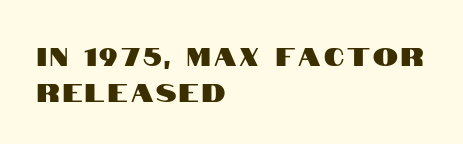
These lines stack with their left ends in a neat column. The passage shown is not underscored anywhere. Rendered with straight, roman letterforms. Compared with typical paragraphs, the rows here are spaced about the same.
